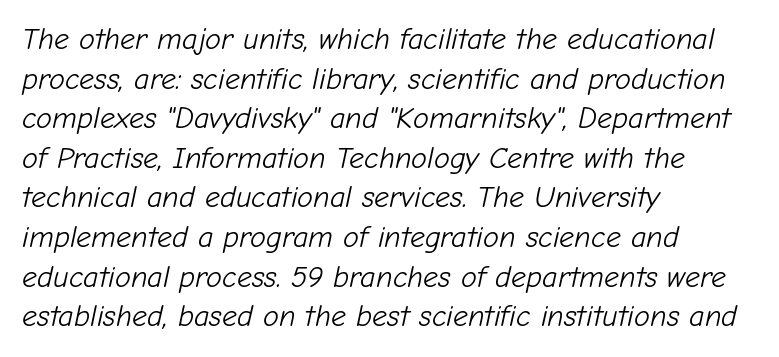
The image shows 30 px light type, italic (leaning right); set left-aligned, normal line spacing (1.32x), normal letter spacing, not underlined; low stroke contrast and a medium x-height.
